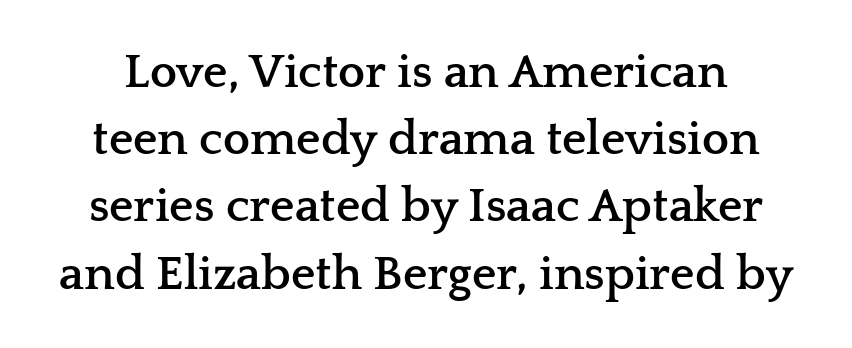
The image shows 48 px semibold, wide serif type, upright; set normal line spacing (1.4x), normal letter spacing, not underlined; low stroke contrast and a medium x-height.
